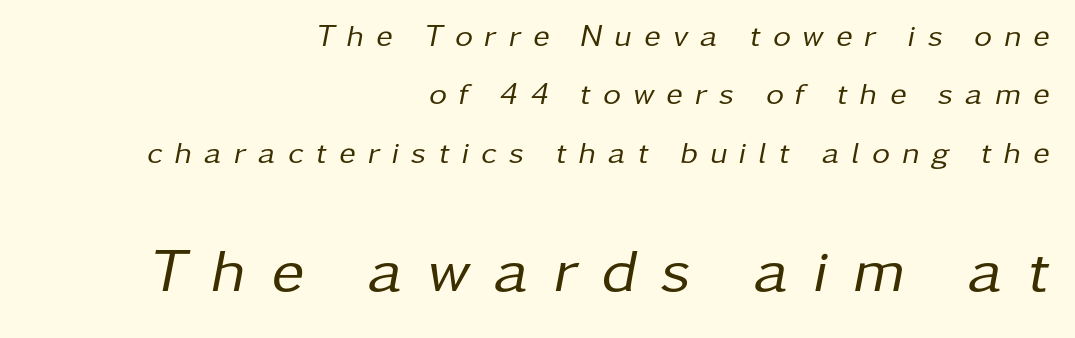
Q: Is the text bold? A: No.
Q: Is the text italic (slanted)? A: Yes, it leans right by about 11 degrees.
Q: Is the text underlined? A: No.
Q: How is the paragraph aligned? A: Right-aligned.
Q: Is the spacing between letters normal or unusually wide? A: Unusually wide.
Q: Which block of text is set in a larger size, the first (top) or the second (bottom)? A: The second (bottom) one.
Q: Width (condensed, normal, or wide)? A: Normal.
Q: Stroke contrast? A: Low.
Q: x-height? A: Medium.
Q: Monospaced? A: No.
